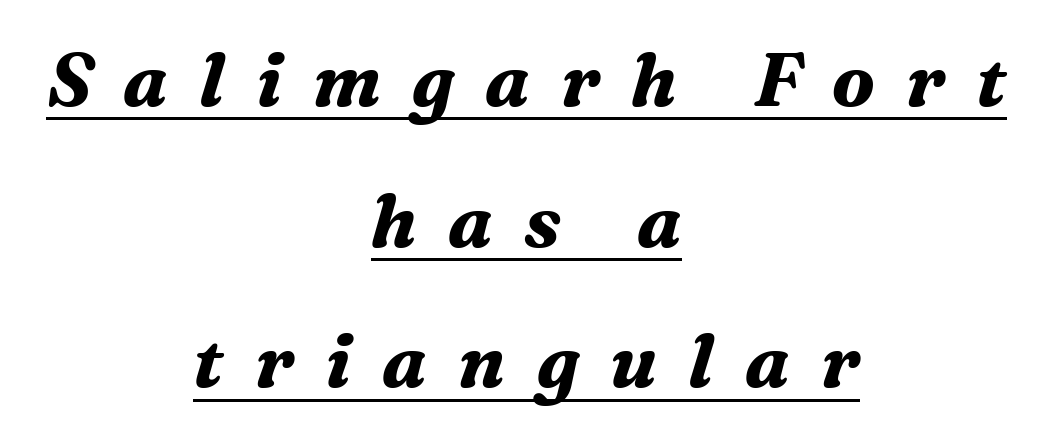
Q: Is the text bold? A: Yes.
Q: Is the text italic (slanted)? A: Yes, it leans right by about 16 degrees.
Q: Is the typeface a serif or a sans-serif typeface? A: Serif.
Q: Is the text underlined? A: Yes.
Q: How is the paragraph aligned? A: Centered.
Q: Is the spacing between letters normal or unusually wide? A: Unusually wide.
Q: Is the spacing between lines tight, normal or loose? A: Loose.
Q: Width (condensed, normal, or wide)? A: Normal.
Q: Stroke contrast? A: Medium.
Q: x-height? A: Medium.
Q: Monospaced? A: No.
